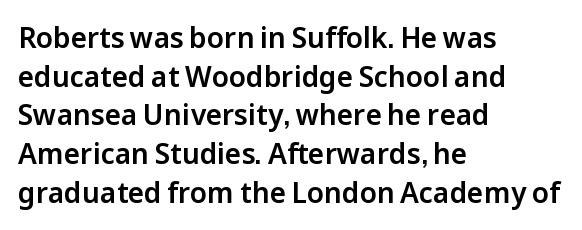
Q: Is the text italic (slanted)? A: No, it is upright.
Q: Is the typeface a serif or a sans-serif typeface? A: Sans-serif.
Q: Is the text underlined? A: No.
Q: How is the paragraph aligned? A: Left-aligned.
Q: Is the spacing between letters normal or unusually wide? A: Normal.
Q: Is the spacing between lines tight, normal or loose? A: Normal.
Q: Width (condensed, normal, or wide)? A: Normal.
Q: Stroke contrast? A: Low.
Q: x-height? A: Medium.
Q: Monospaced? A: No.
